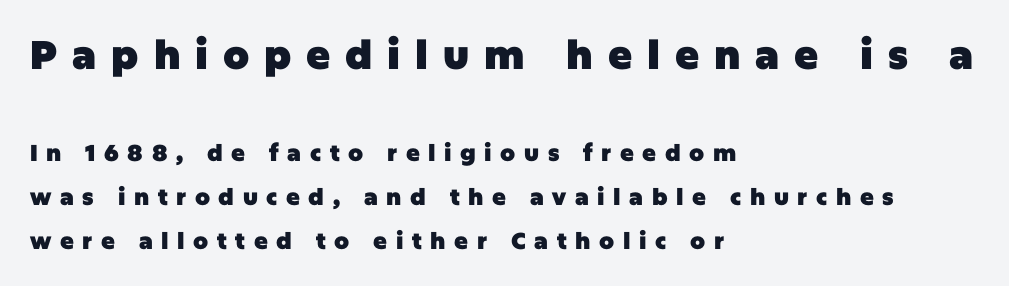
Q: Is the text bold? A: Yes.
Q: Is the text italic (slanted)? A: No, it is upright.
Q: Is the typeface a serif or a sans-serif typeface? A: Sans-serif.
Q: Is the text underlined? A: No.
Q: How is the paragraph aligned? A: Left-aligned.
Q: Is the spacing between letters normal or unusually wide? A: Unusually wide.
Q: Is the spacing between lines tight, normal or loose? A: Loose.
Q: Which block of text is set in a larger size, the first (top) or the second (bottom)? A: The first (top) one.
Q: Width (condensed, normal, or wide)? A: Normal.
Q: Stroke contrast? A: Low.
Q: x-height? A: Large.
Q: Monospaced? A: No.
